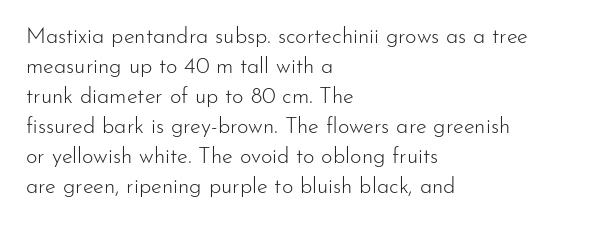
The image shows 22 px text type, upright; set left-aligned, normal line spacing (1.36x), normal letter spacing, not underlined.
